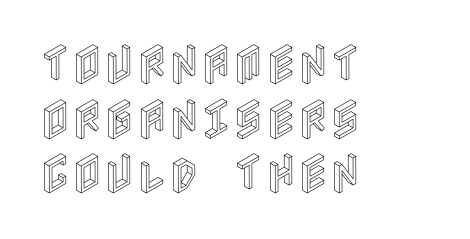
{"italic": "no", "width": "condensed", "x_height": "large", "underline": "no", "align": "left", "line_spacing_ratio": 1.24, "letter_spacing": "normal", "letter_spacing_em": 0.0, "glyph_px": 44}
